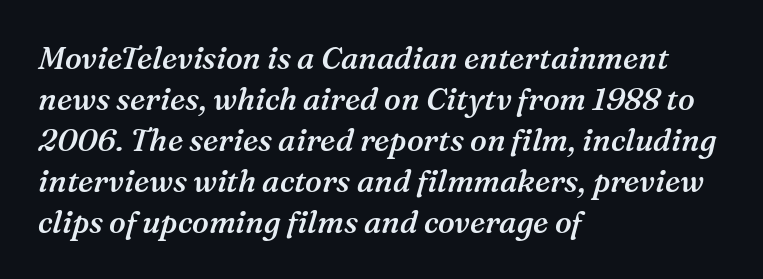
Q: Is the text bold? A: Semi-bold.
Q: Is the text italic (slanted)? A: Yes, it leans right by about 16 degrees.
Q: Is the typeface a serif or a sans-serif typeface? A: Serif.
Q: Is the text underlined? A: No.
Q: How is the paragraph aligned? A: Left-aligned.
Q: Is the spacing between letters normal or unusually wide? A: Normal.
Q: Is the spacing between lines tight, normal or loose? A: Normal.
Q: Width (condensed, normal, or wide)? A: Normal.
Q: Stroke contrast? A: Medium.
Q: x-height? A: Medium.
Q: Monospaced? A: No.
